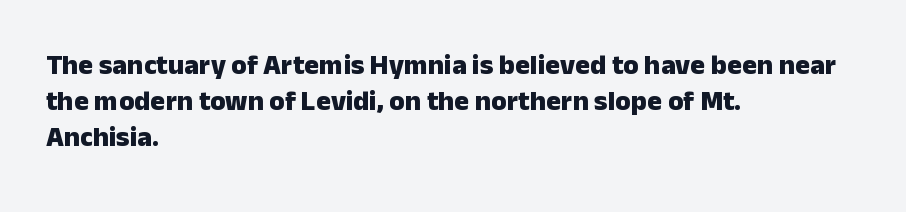
The designer left line spacing at the default. Visually the block forms a straight wall on the left and a jagged coastline on the right. Looks like regular typesetting: each glyph gets only the width it needs. The line texture is even and compact thanks to regular tracking. The space beneath each line is pristine and unruled. This is sans-serif lettering, the kind often seen on screens and signage.
